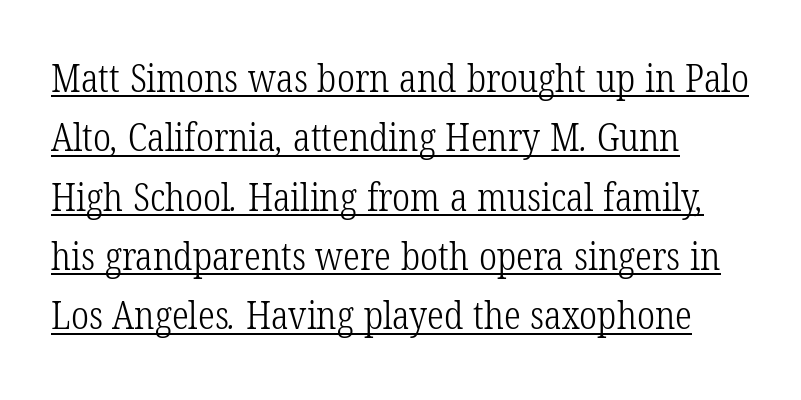
Q: Is the text bold? A: No.
Q: Is the typeface a serif or a sans-serif typeface? A: Serif.
Q: Is the text underlined? A: Yes.
Q: How is the paragraph aligned? A: Left-aligned.
Q: Is the spacing between letters normal or unusually wide? A: Normal.
Q: Is the spacing between lines tight, normal or loose? A: Normal.
Q: Width (condensed, normal, or wide)? A: Condensed.
Q: Stroke contrast? A: Low.
Q: x-height? A: Medium.
Q: Monospaced? A: No.
